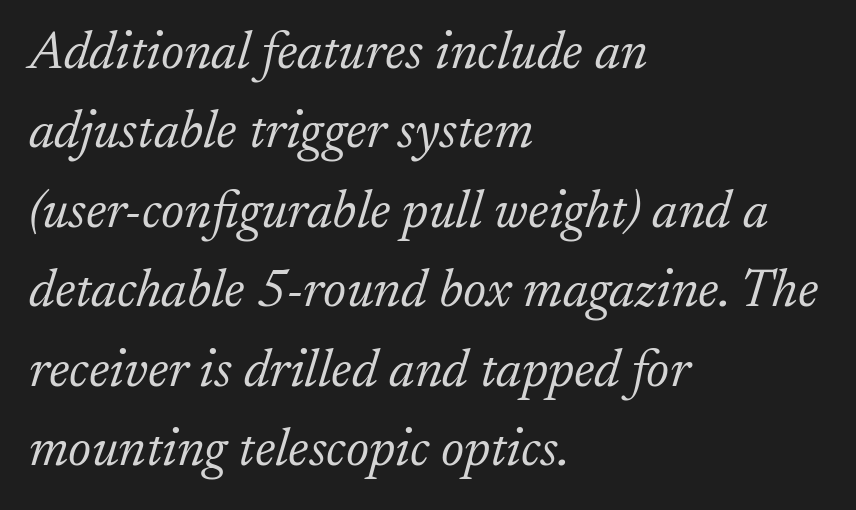
Q: Is the text bold? A: No.
Q: Is the text italic (slanted)? A: Yes, it leans right by about 17 degrees.
Q: Is the typeface a serif or a sans-serif typeface? A: Serif.
Q: Is the text underlined? A: No.
Q: How is the paragraph aligned? A: Left-aligned.
Q: Is the spacing between letters normal or unusually wide? A: Normal.
Q: Is the spacing between lines tight, normal or loose? A: Normal.
Q: Width (condensed, normal, or wide)? A: Normal.
Q: Stroke contrast? A: Low.
Q: x-height? A: Small.
Q: Monospaced? A: No.
